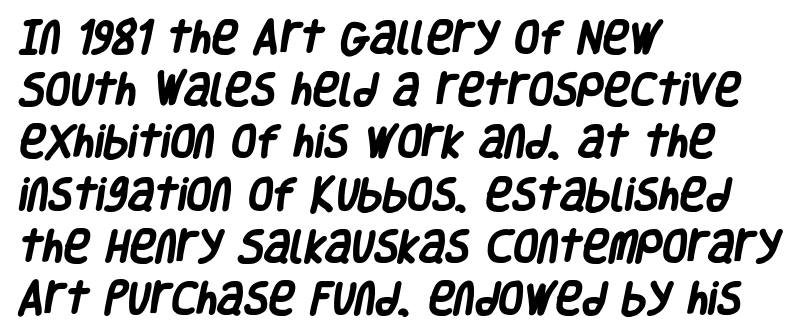
Q: Is the text bold? A: Yes.
Q: Is the typeface a serif or a sans-serif typeface? A: Sans-serif.
Q: Is the text underlined? A: No.
Q: How is the paragraph aligned? A: Left-aligned.
Q: Is the spacing between letters normal or unusually wide? A: Normal.
Q: Is the spacing between lines tight, normal or loose? A: Normal.
Q: Width (condensed, normal, or wide)? A: Condensed.
Q: Stroke contrast? A: Low.
Q: x-height? A: Large.
Q: Monospaced? A: No.
